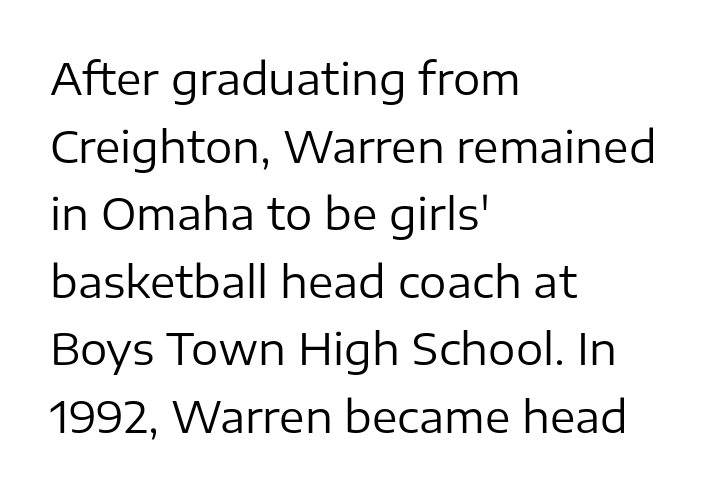
Q: Is the text bold? A: No.
Q: Is the text italic (slanted)? A: No, it is upright.
Q: Is the typeface a serif or a sans-serif typeface? A: Sans-serif.
Q: Is the text underlined? A: No.
Q: How is the paragraph aligned? A: Left-aligned.
Q: Is the spacing between letters normal or unusually wide? A: Normal.
Q: Is the spacing between lines tight, normal or loose? A: Normal.
Q: Width (condensed, normal, or wide)? A: Normal.
Q: Stroke contrast? A: Low.
Q: x-height? A: Medium.
Q: Monospaced? A: No.
